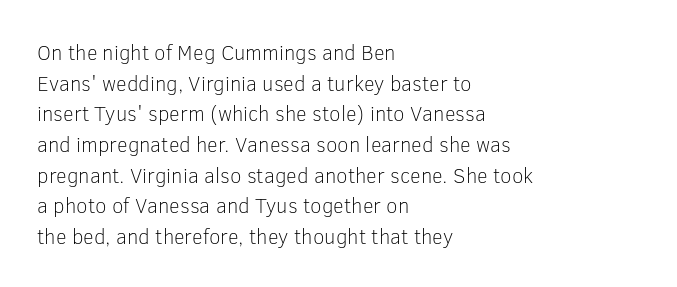
The image shows 21 px text type, upright; set left-aligned, normal line spacing (1.46x), normal letter spacing, not underlined.
